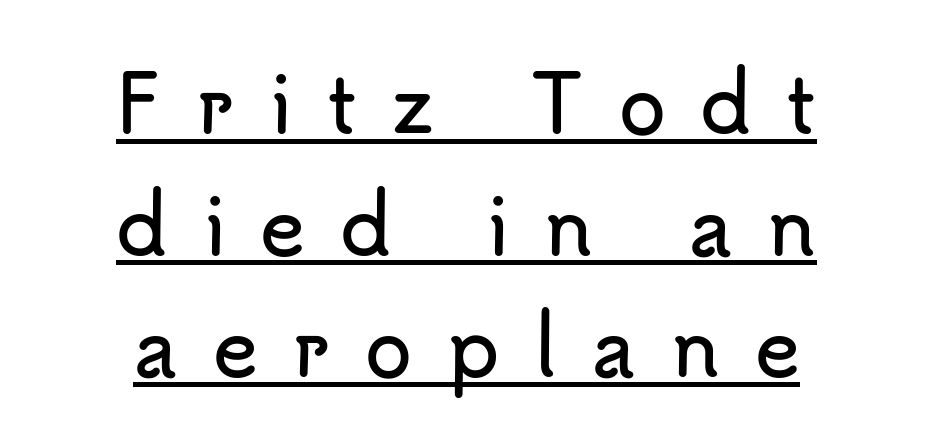
{"serif": "no", "italic": "no", "width": "normal", "stroke_contrast": "low", "x_height": "small", "monospaced": "no", "underline": "yes", "align": "center", "line_spacing": "normal", "line_spacing_ratio": 1.58, "letter_spacing": "wide", "letter_spacing_em": 0.45, "glyph_px": 77}
